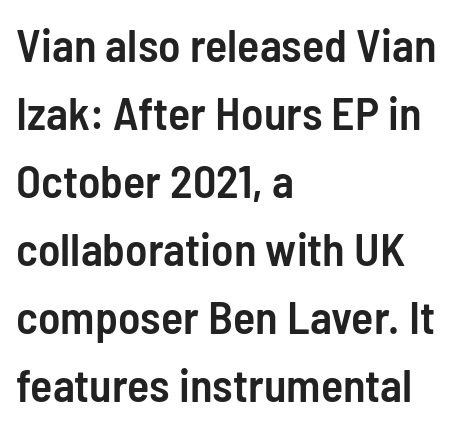
Q: Is the text bold? A: Semi-bold.
Q: Is the text italic (slanted)? A: No, it is upright.
Q: Is the typeface a serif or a sans-serif typeface? A: Sans-serif.
Q: Is the text underlined? A: No.
Q: How is the paragraph aligned? A: Left-aligned.
Q: Is the spacing between letters normal or unusually wide? A: Normal.
Q: Is the spacing between lines tight, normal or loose? A: Normal.
Q: Width (condensed, normal, or wide)? A: Condensed.
Q: Stroke contrast? A: Low.
Q: x-height? A: Medium.
Q: Monospaced? A: No.
